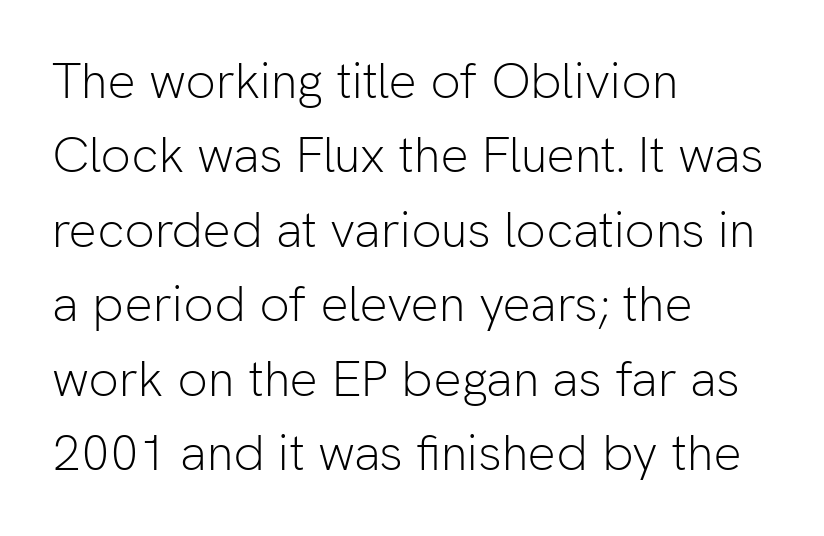
The image shows 50 px light sans-serif type, upright; set left-aligned, normal line spacing (1.49x), normal letter spacing, not underlined; low stroke contrast and a medium x-height.
